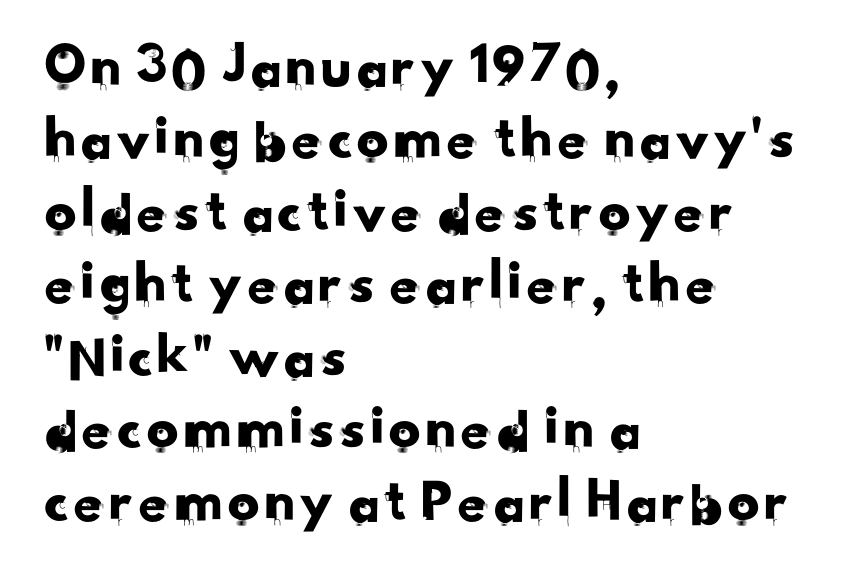
Q: Is the typeface a serif or a sans-serif typeface? A: Sans-serif.
Q: Is the text underlined? A: No.
Q: How is the paragraph aligned? A: Left-aligned.
Q: Is the spacing between letters normal or unusually wide? A: Normal.
Q: Is the spacing between lines tight, normal or loose? A: Tight.
Q: Width (condensed, normal, or wide)? A: Normal.
Q: Stroke contrast? A: Low.
Q: x-height? A: Small.
Q: Monospaced? A: No.
